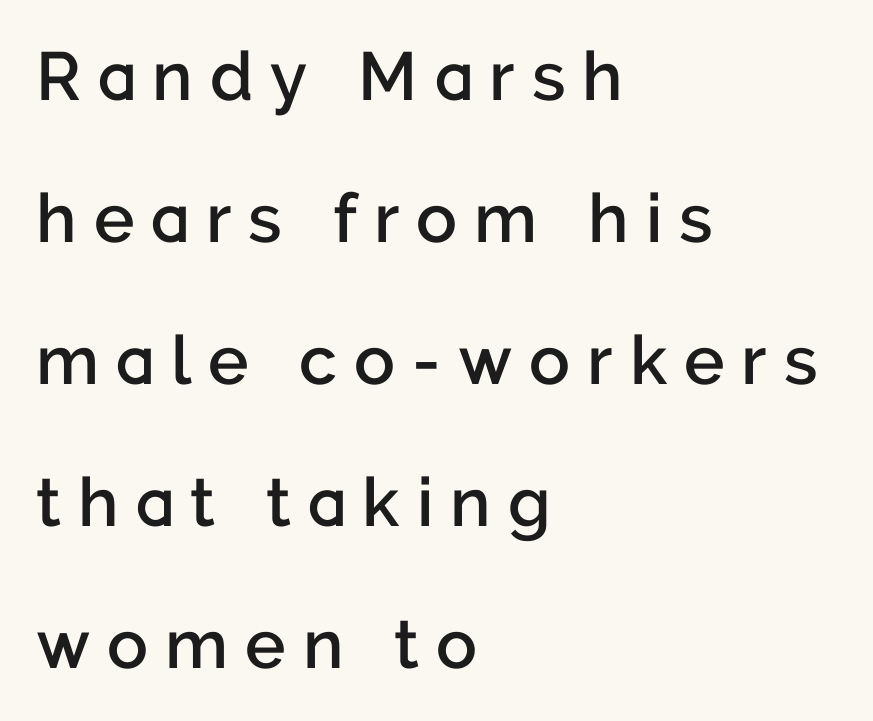
{"serif": "no", "italic": "no", "bold": "semi", "weight": "semibold", "width": "normal", "stroke_contrast": "low", "x_height": "medium", "monospaced": "no", "underline": "no", "align": "left", "line_spacing": "loose", "line_spacing_ratio": 2.09, "letter_spacing": "wide", "letter_spacing_em": 0.25, "glyph_px": 68}
